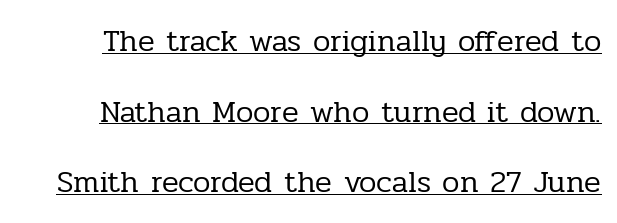
Q: Is the text bold? A: No.
Q: Is the text italic (slanted)? A: No, it is upright.
Q: Is the typeface a serif or a sans-serif typeface? A: Serif.
Q: Is the text underlined? A: Yes.
Q: Is the spacing between letters normal or unusually wide? A: Normal.
Q: Is the spacing between lines tight, normal or loose? A: Loose.
Q: Width (condensed, normal, or wide)? A: Normal.
Q: Stroke contrast? A: Low.
Q: x-height? A: Medium.
Q: Monospaced? A: No.
